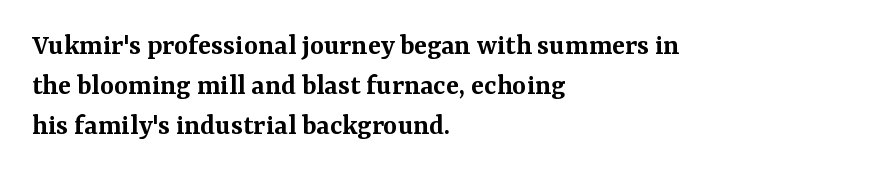
Stroke terminals: seriffed. Do the letters lean? They stand straight. Teacher's note: observe the even left margin — that is flush-left alignment. Is this a fixed-width face? No — the glyphs have proportional, varying widths. Compared with typical paragraphs, the rows here are spaced about the same. Observe the ordinary spacing: letters are neighbours, not strangers.
